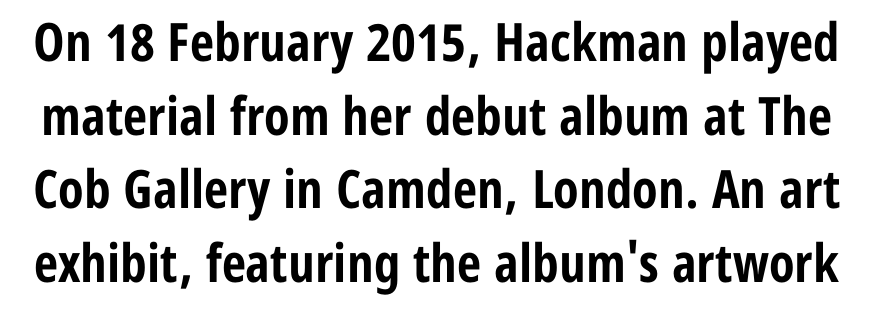
The passage shown is not underscored anywhere. The letters stand straight up with perfectly vertical stems. Observe the ordinary spacing: letters are neighbours, not strangers. Varying glyph widths throughout — classic text-font behaviour. Summary of weight: heavy, a full bold.
